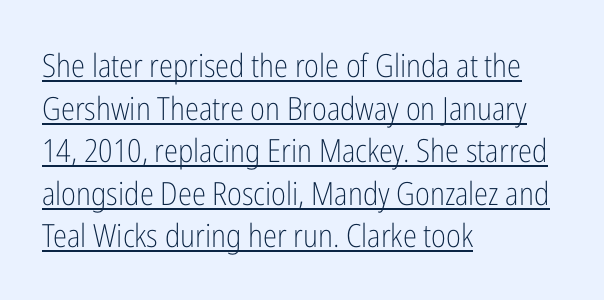
The axis of the letterforms is exactly vertical. Each line of the rendering has a horizontal stroke beneath the glyphs. No extra ink here — the face is not bold. This rendering leaves character spacing at its baseline value.
